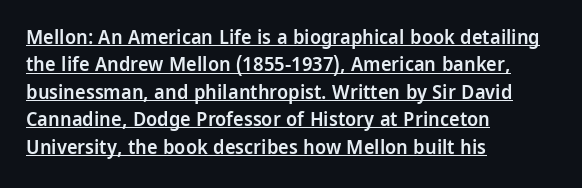
{"italic": "no", "bold": "semi", "underline": "yes", "align": "left", "line_spacing": "normal", "line_spacing_ratio": 1.37, "letter_spacing": "normal", "letter_spacing_em": 0.0, "glyph_px": 20}
